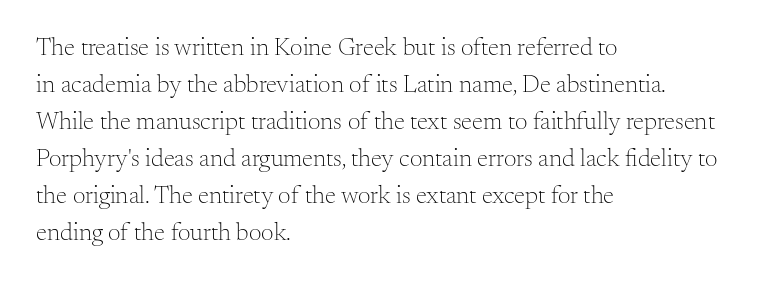
{"italic": "no", "bold": "no", "underline": "no", "align": "left", "line_spacing": "normal", "line_spacing_ratio": 1.48, "letter_spacing": "normal", "letter_spacing_em": 0.0, "glyph_px": 25}
